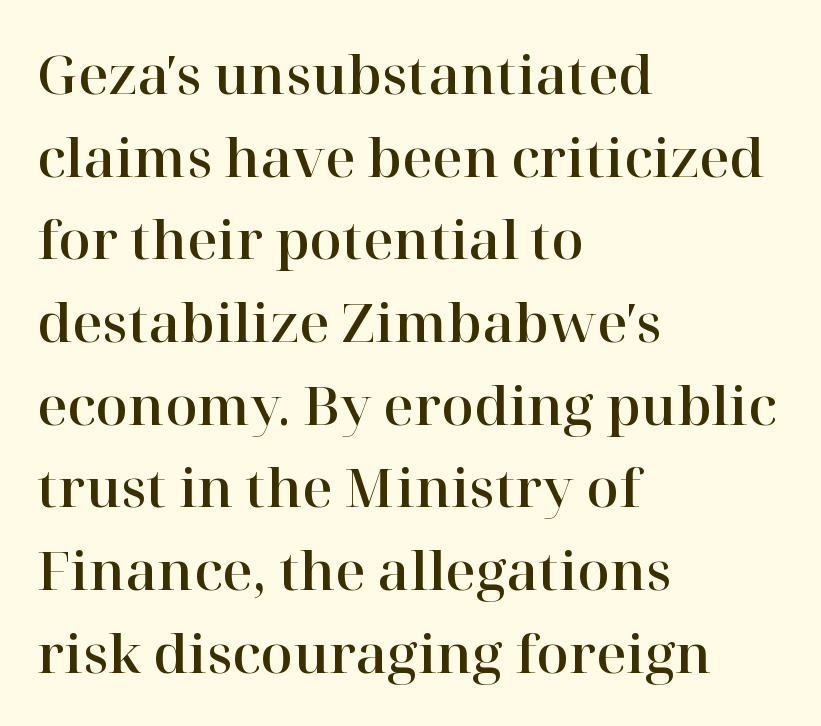
The image shows 53 px serif type, upright; set left-aligned, normal line spacing (1.56x), normal letter spacing, not underlined; high stroke contrast and a medium x-height.
